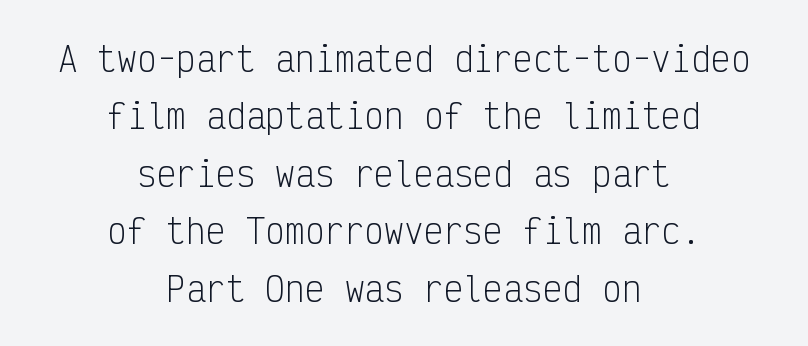
The image shows 33 px light, condensed sans-serif type, upright, monospaced; set centered, line spacing 1.74x, normal letter spacing, not underlined; low stroke contrast and a medium x-height.
